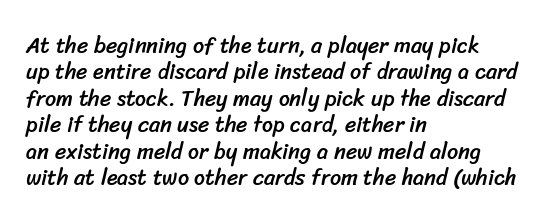
{"underline": "no", "align": "left", "line_spacing_ratio": 1.2, "letter_spacing": "normal", "letter_spacing_em": 0.0, "glyph_px": 22}
